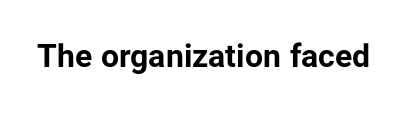
The image shows 32 px bold sans-serif type, upright; set normal letter spacing, not underlined; low stroke contrast and a medium x-height.
